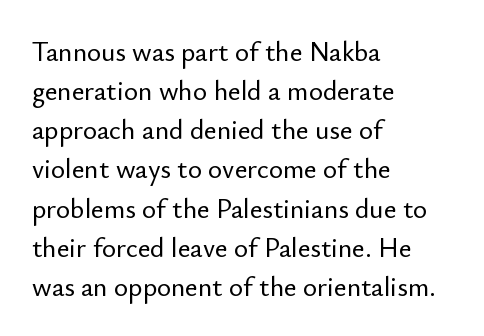
Q: Is the text italic (slanted)? A: No, it is upright.
Q: Is the text underlined? A: No.
Q: How is the paragraph aligned? A: Left-aligned.
Q: Is the spacing between letters normal or unusually wide? A: Normal.
Q: Is the spacing between lines tight, normal or loose? A: Normal.
